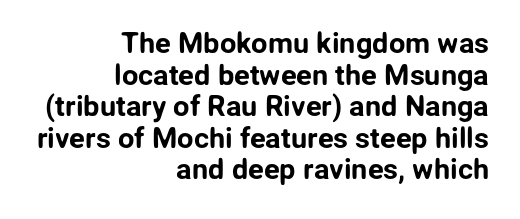
Q: Is the text italic (slanted)? A: No, it is upright.
Q: Is the typeface a serif or a sans-serif typeface? A: Sans-serif.
Q: Is the text underlined? A: No.
Q: How is the paragraph aligned? A: Right-aligned.
Q: Is the spacing between letters normal or unusually wide? A: Normal.
Q: Is the spacing between lines tight, normal or loose? A: Tight.
Q: Width (condensed, normal, or wide)? A: Normal.
Q: Stroke contrast? A: Low.
Q: x-height? A: Medium.
Q: Monospaced? A: No.
